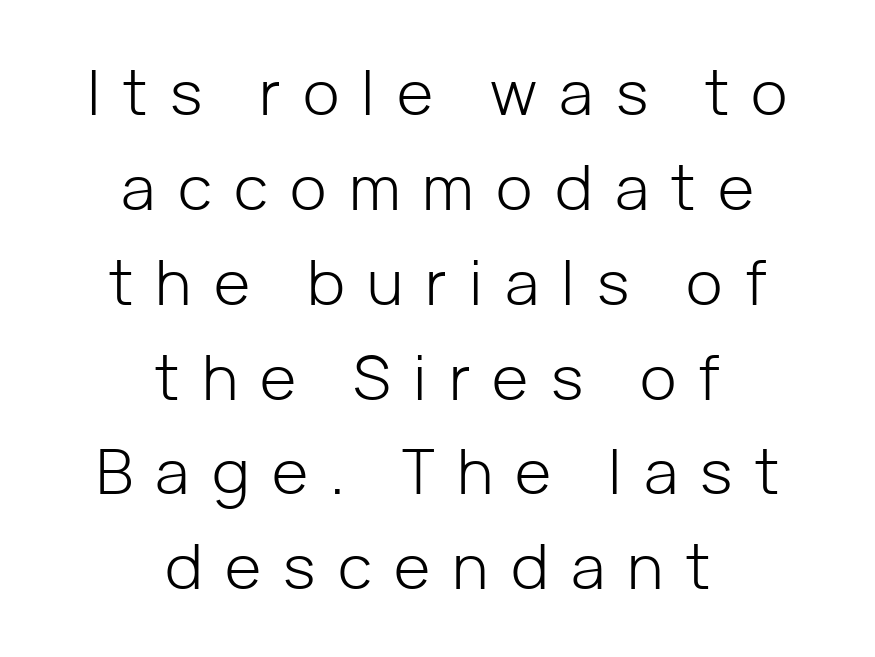
Italic: no, the glyphs are upright roman. Look at the tracking — it's clearly loosened, letters drifting apart. You could not count columns in this text — the font is proportionally spaced. In terms of leading, this rendering sits right in the middle.
